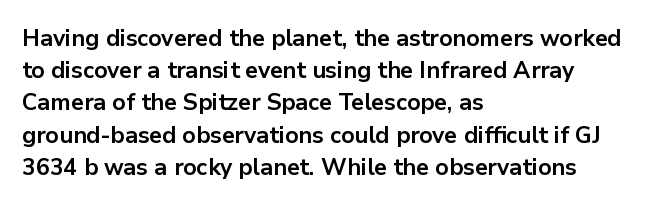
Teacher's note: observe the even left margin — that is flush-left alignment. Tracking here is standard; glyphs follow each other at the usual distance. Horizontal bands of white between lines are of average thickness. Is the type bold? Yes — the strokes are clearly thick and heavy. This is the regular roman posture of the typeface.
